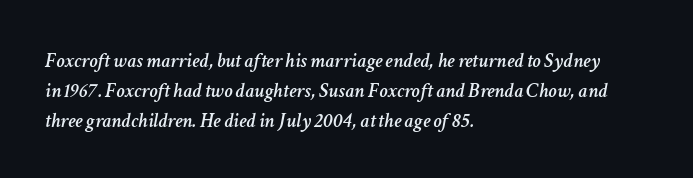
{"italic": "yes", "lean": "right", "slant_degrees": 11, "underline": "no", "align": "left", "line_spacing": "normal", "line_spacing_ratio": 1.44, "letter_spacing": "normal", "letter_spacing_em": 0.0, "glyph_px": 21}
